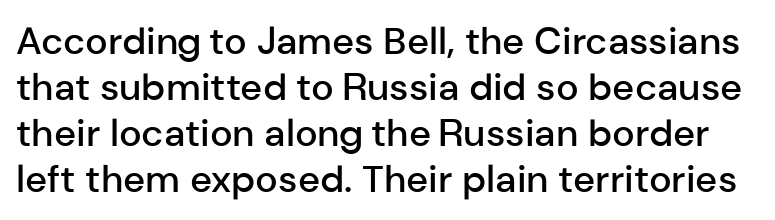
{"serif": "no", "italic": "no", "bold": "semi", "weight": "semibold", "width": "normal", "stroke_contrast": "low", "x_height": "medium", "monospaced": "no", "underline": "no", "line_spacing_ratio": 1.21, "letter_spacing": "normal", "letter_spacing_em": 0.0, "glyph_px": 38}
